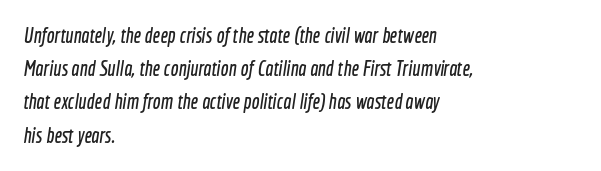
{"underline": "no", "align": "left", "line_spacing": "normal", "line_spacing_ratio": 1.58, "letter_spacing": "normal", "letter_spacing_em": 0.0, "glyph_px": 21}
